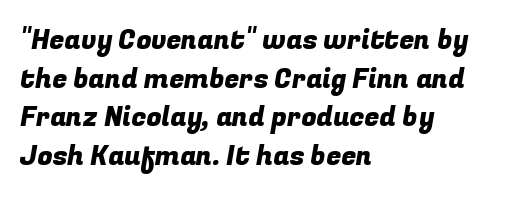
Q: Is the text underlined? A: No.
Q: How is the paragraph aligned? A: Left-aligned.
Q: Is the spacing between letters normal or unusually wide? A: Normal.
Q: Is the spacing between lines tight, normal or loose? A: Normal.
